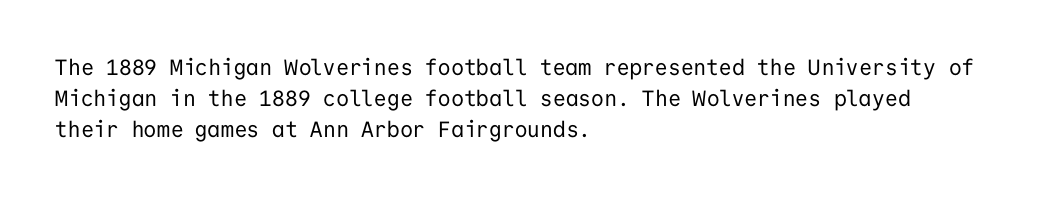
The image shows 22 px text type, upright; set left-aligned, normal line spacing (1.4x), normal letter spacing, not underlined.
